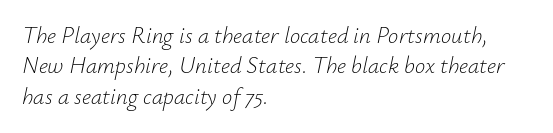
What's the leading like? Ordinary, nothing unusual. The weight tops out at a normal text grade. The gaps between neighbouring characters are ordinary and unremarkable. If you drew a ruler down the left edge, every line would touch it. Plain, unruled lines of type.
